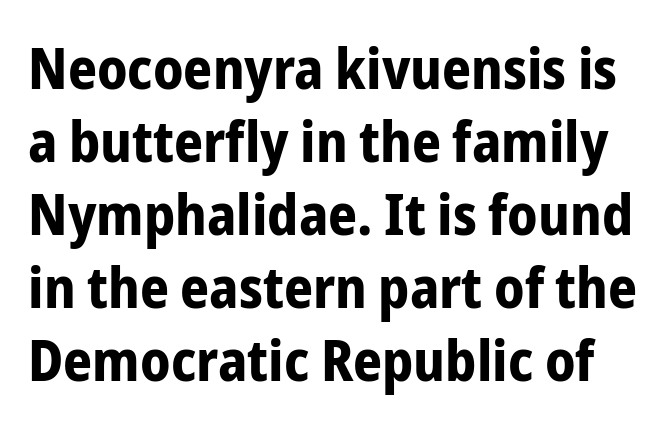
The string is rendered with underlining switched off. Posture: vertical. The passage shown is typed in a proportional face where columns would drift. Successive baselines arrive at the customary interval. Examine the stroke ends and you'll find no serifs.
